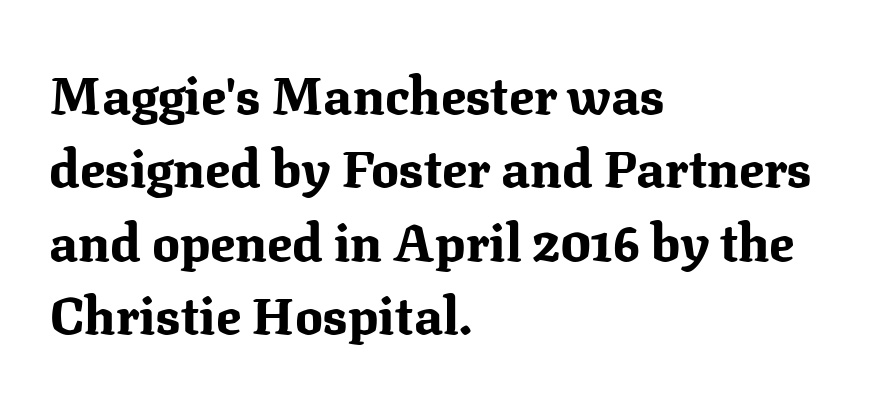
Reading down the block, your eye returns to a fixed left position each line. The rendering uses a moderate line-height, typical for paragraphs. These words are printed bold, with thick strokes throughout. Here the glyphs are tracked normally, forming tight word shapes.
